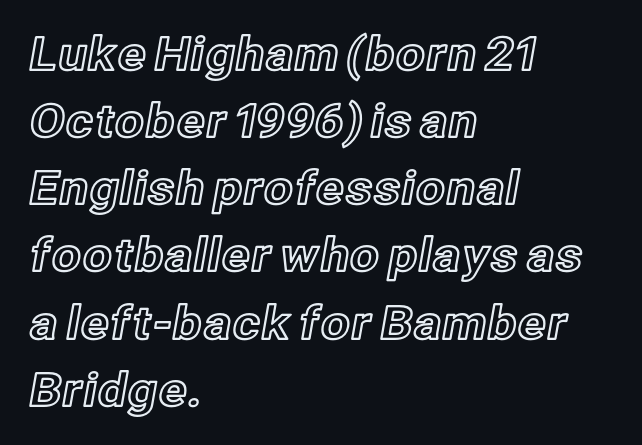
{"width": "normal", "x_height": "medium", "monospaced": "no", "underline": "no", "align": "left", "line_spacing": "normal", "line_spacing_ratio": 1.46, "letter_spacing": "normal", "letter_spacing_em": 0.0, "glyph_px": 46}
